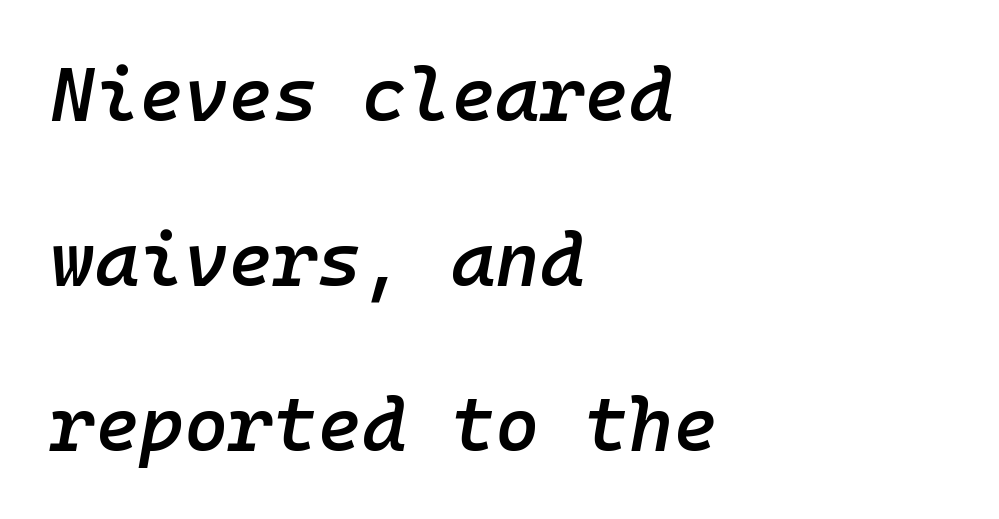
The image shows 76 px semibold type, italic (leaning right), monospaced; set left-aligned, loose line spacing (2.17x), normal letter spacing, not underlined; low stroke contrast and a medium x-height.
